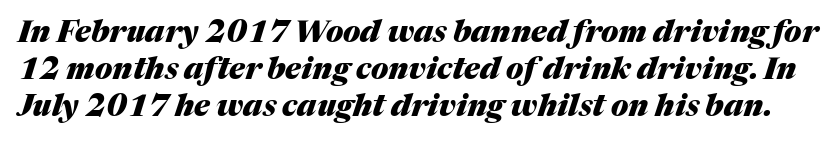
As a designer I'd log this as weight 700, bold. Style check: oblique. What stands out about the letter spacing? Nothing — it is the standard amount. Think of a printed novel: that variable character pitch is what you see here.
